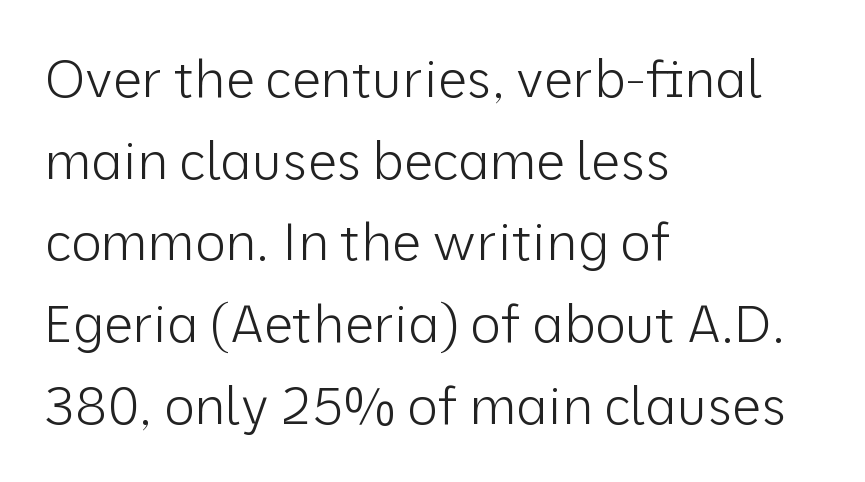
Compared with a centered layout, this one pins lines to the left instead. The type is set solid horizontally, with unmodified tracking. Classification — sans serif. The typesetting does not lean heavy: it is not bold.
